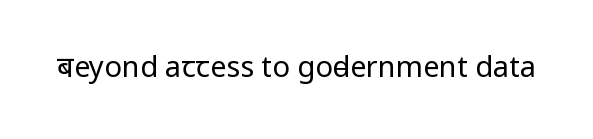
{"serif": "no", "italic": "no", "bold": "no", "weight": "regular", "width": "condensed", "stroke_contrast": "low", "underline": "no", "letter_spacing": "normal", "letter_spacing_em": 0.0, "glyph_px": 29}
